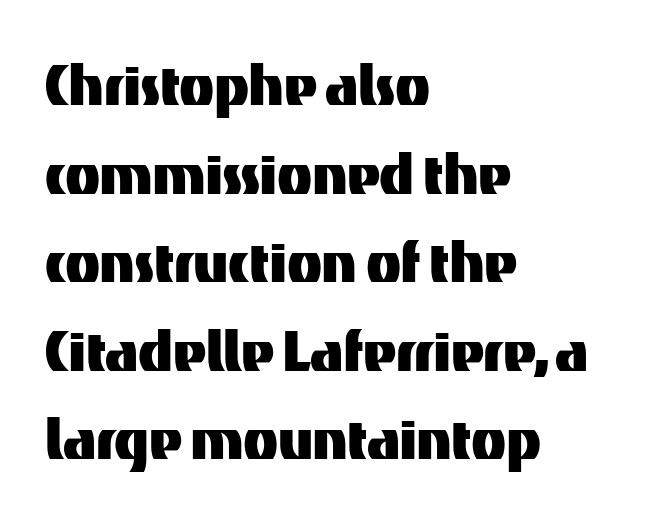
The image shows 72 px sans-serif type, upright; set left-aligned, line spacing 1.23x, normal letter spacing, not underlined; medium stroke contrast and a medium x-height.
